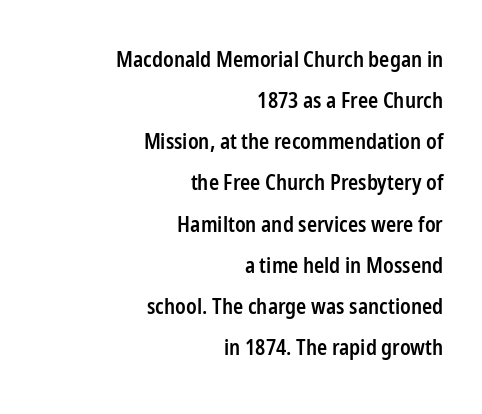
Q: Is the text bold? A: Semi-bold.
Q: Is the text italic (slanted)? A: No, it is upright.
Q: Is the text underlined? A: No.
Q: How is the paragraph aligned? A: Right-aligned.
Q: Is the spacing between letters normal or unusually wide? A: Normal.
Q: Is the spacing between lines tight, normal or loose? A: Loose.
